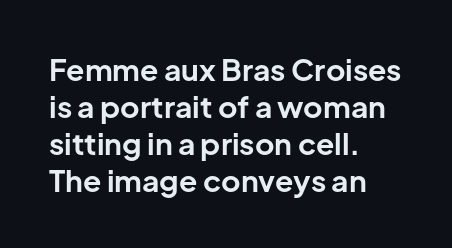
The image shows 30 px bold sans-serif type, upright; set left-aligned, line spacing 1.23x, normal letter spacing, not underlined; low stroke contrast and a medium x-height.
